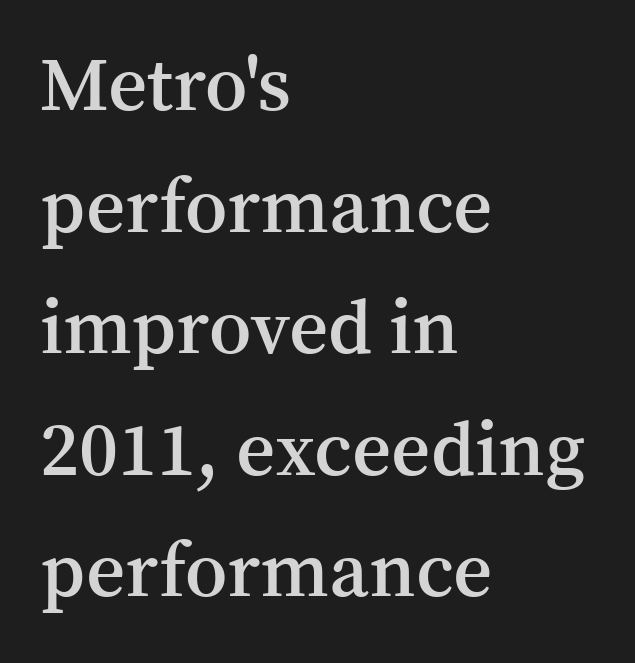
Q: Is the text bold? A: Semi-bold.
Q: Is the text italic (slanted)? A: No, it is upright.
Q: Is the typeface a serif or a sans-serif typeface? A: Serif.
Q: Is the text underlined? A: No.
Q: How is the paragraph aligned? A: Left-aligned.
Q: Is the spacing between letters normal or unusually wide? A: Normal.
Q: Is the spacing between lines tight, normal or loose? A: Normal.
Q: Width (condensed, normal, or wide)? A: Normal.
Q: Stroke contrast? A: Medium.
Q: x-height? A: Medium.
Q: Monospaced? A: No.
